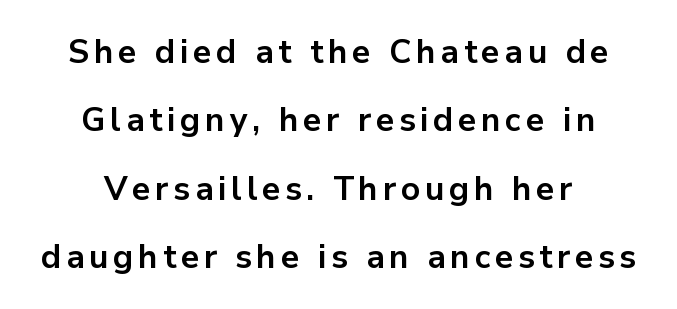
On the weight axis this lands at bold, roughly 700. Is this a sans? Yes — the strokes have no serifs. The rendering uses natural spacing where letterforms have individual widths. The lines in this sample share a center point and differ in where they start and stop. The space beneath each line is pristine and unruled. Successive baselines arrive slowly, with a big drop between each.
